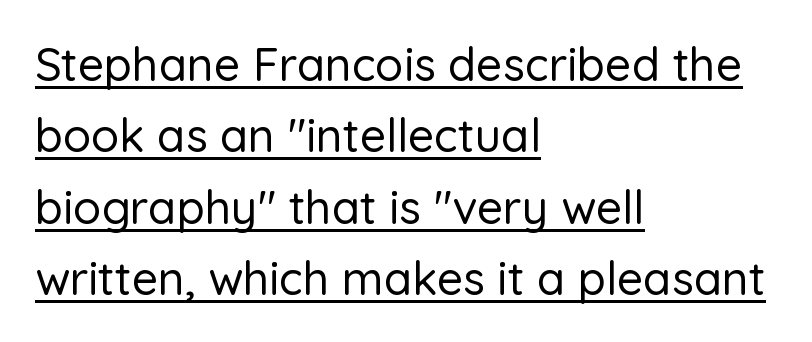
{"serif": "no", "italic": "no", "width": "normal", "stroke_contrast": "low", "x_height": "medium", "monospaced": "no", "underline": "yes", "align": "left", "line_spacing": "normal", "line_spacing_ratio": 1.55, "letter_spacing": "normal", "letter_spacing_em": 0.0, "glyph_px": 46}
